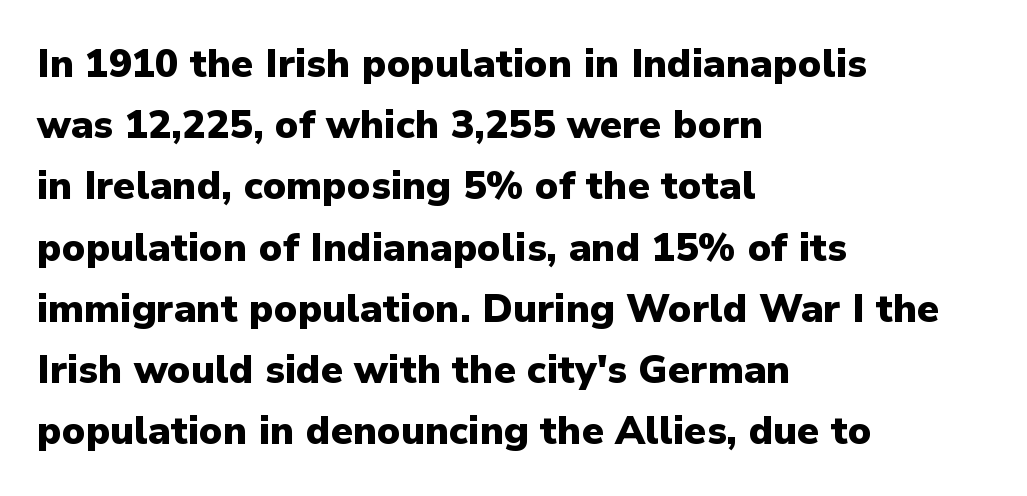
Q: Is the text bold? A: Yes.
Q: Is the text italic (slanted)? A: No, it is upright.
Q: Is the typeface a serif or a sans-serif typeface? A: Sans-serif.
Q: Is the text underlined? A: No.
Q: How is the paragraph aligned? A: Left-aligned.
Q: Is the spacing between letters normal or unusually wide? A: Normal.
Q: Is the spacing between lines tight, normal or loose? A: Normal.
Q: Width (condensed, normal, or wide)? A: Normal.
Q: Stroke contrast? A: Low.
Q: x-height? A: Medium.
Q: Monospaced? A: No.
